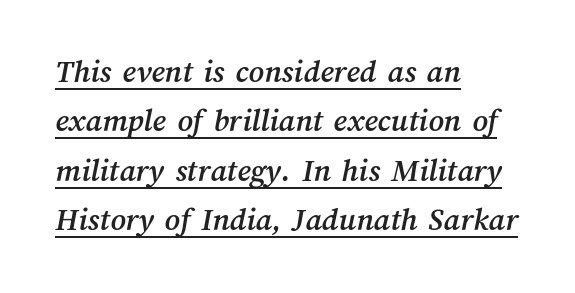
These lines sit exactly where default settings would place them. Default kerning and tracking; the words read as compact shapes. Honestly, the underline is the first thing you notice here. Left-aligned paragraph, ragged on the right. Here the designer chose a conventional face with non-uniform glyph widths.
